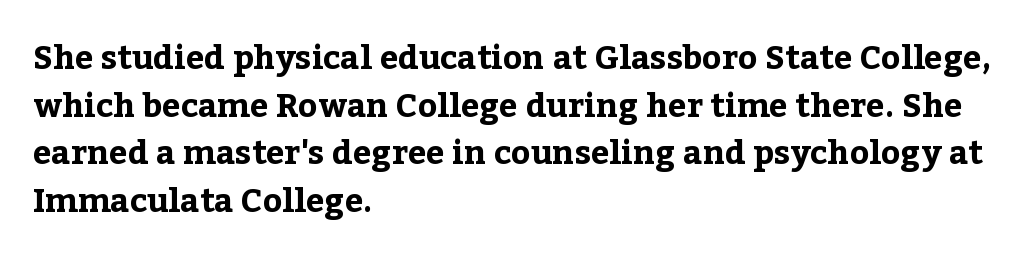
These words are printed bold, with thick strokes throughout. Is the letter spacing exaggerated? No — it looks like the ordinary default. Here the designer chose a conventional face with non-uniform glyph widths. A normal amount of white space separates one row of letters from the next. The type family on display is of the serif kind. Typeset ragged right — the left edge is the straight one.
